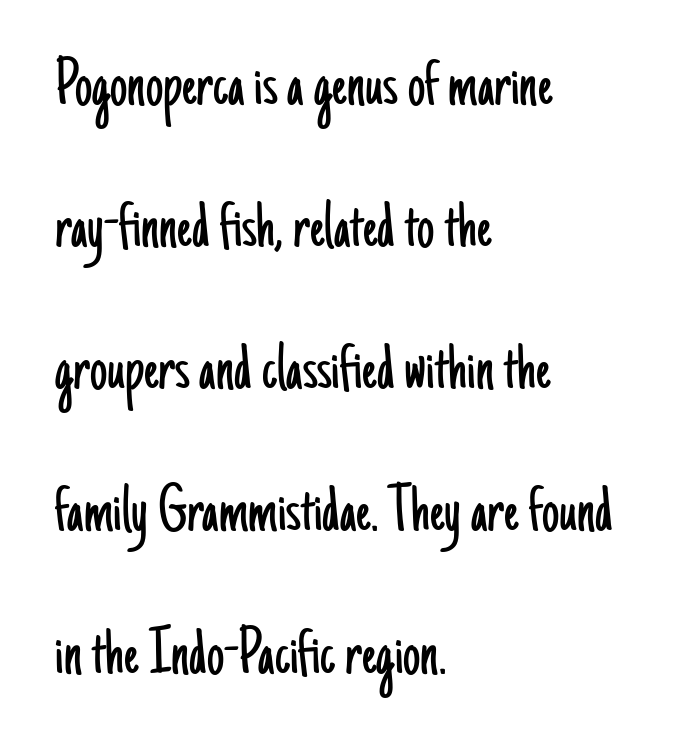
{"serif": "no", "italic": "no", "bold": "no", "weight": "light", "width": "condensed", "stroke_contrast": "low", "x_height": "small", "monospaced": "no", "underline": "no", "align": "left", "line_spacing": "loose", "line_spacing_ratio": 2.06, "letter_spacing": "normal", "letter_spacing_em": 0.0, "glyph_px": 69}
